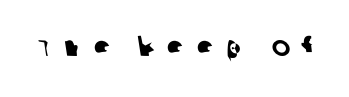
The image shows 28 px sans-serif type; set unusually wide letter spacing (+0.43 em), not underlined; low stroke contrast and a large x-height.
